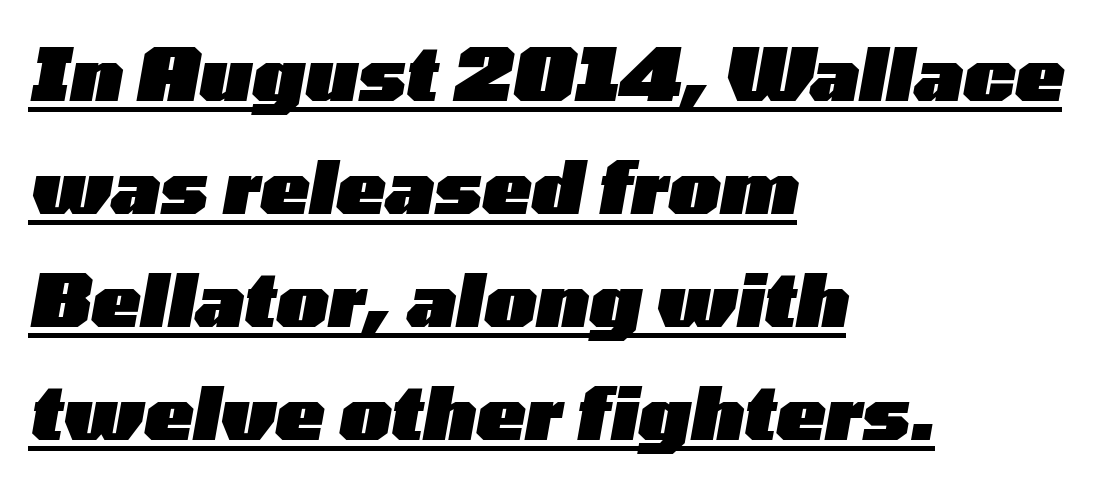
Q: Is the text bold? A: Yes.
Q: Is the text italic (slanted)? A: Yes, it leans right by about 10 degrees.
Q: Is the text underlined? A: Yes.
Q: How is the paragraph aligned? A: Left-aligned.
Q: Is the spacing between letters normal or unusually wide? A: Normal.
Q: Is the spacing between lines tight, normal or loose? A: Normal.
Q: Width (condensed, normal, or wide)? A: Wide.
Q: Stroke contrast? A: Low.
Q: x-height? A: Medium.
Q: Monospaced? A: No.
